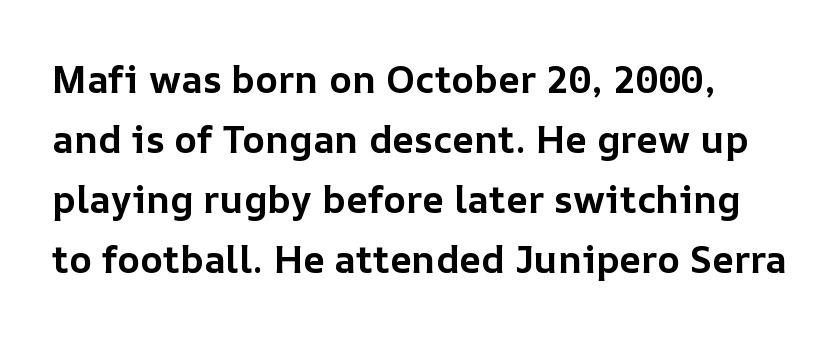
The image shows 38 px bold type, upright; set normal line spacing (1.58x), normal letter spacing, not underlined; low stroke contrast and a medium x-height.
